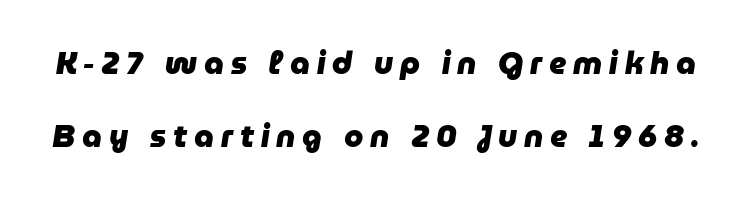
The image shows 31 px heavy type, italic (leaning right); set loose line spacing (2.37x), unusually wide letter spacing (+0.22 em), not underlined; low stroke contrast and a medium x-height.
